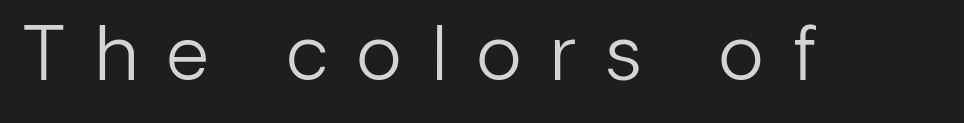
The image shows 74 px light sans-serif type, upright; set unusually wide letter spacing (+0.4 em), not underlined; low stroke contrast and a medium x-height.
